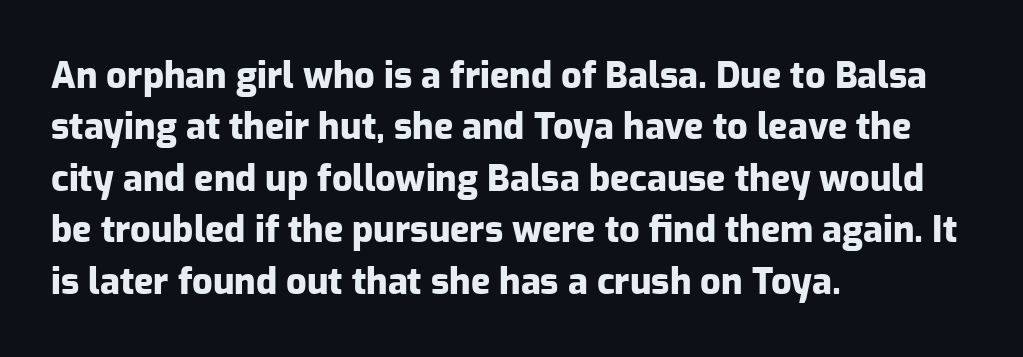
Q: Is the text bold? A: Yes.
Q: Is the text italic (slanted)? A: No, it is upright.
Q: Is the typeface a serif or a sans-serif typeface? A: Sans-serif.
Q: Is the text underlined? A: No.
Q: How is the paragraph aligned? A: Left-aligned.
Q: Is the spacing between letters normal or unusually wide? A: Normal.
Q: Is the spacing between lines tight, normal or loose? A: Normal.
Q: Width (condensed, normal, or wide)? A: Normal.
Q: Stroke contrast? A: Low.
Q: x-height? A: Medium.
Q: Monospaced? A: No.
